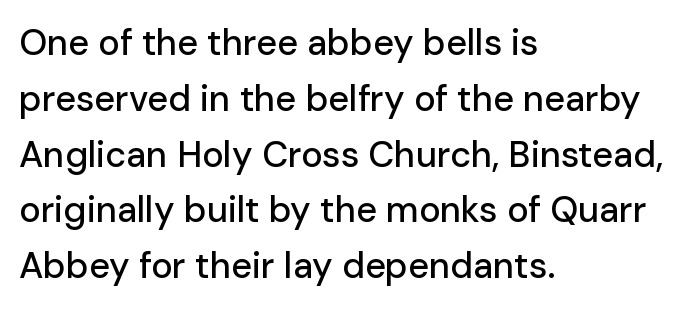
The image shows 36 px sans-serif type, upright; set left-aligned, normal line spacing (1.55x), normal letter spacing, not underlined; low stroke contrast and a medium x-height.
